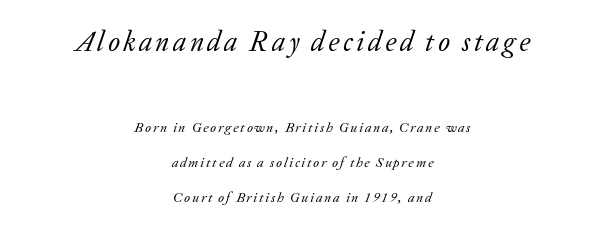
The image shows 28 px regular-weight serif type, italic (leaning right); set centered, loose line spacing (2.5x), not underlined; the first (top) block is 2.0x larger; low stroke contrast and a medium x-height.
